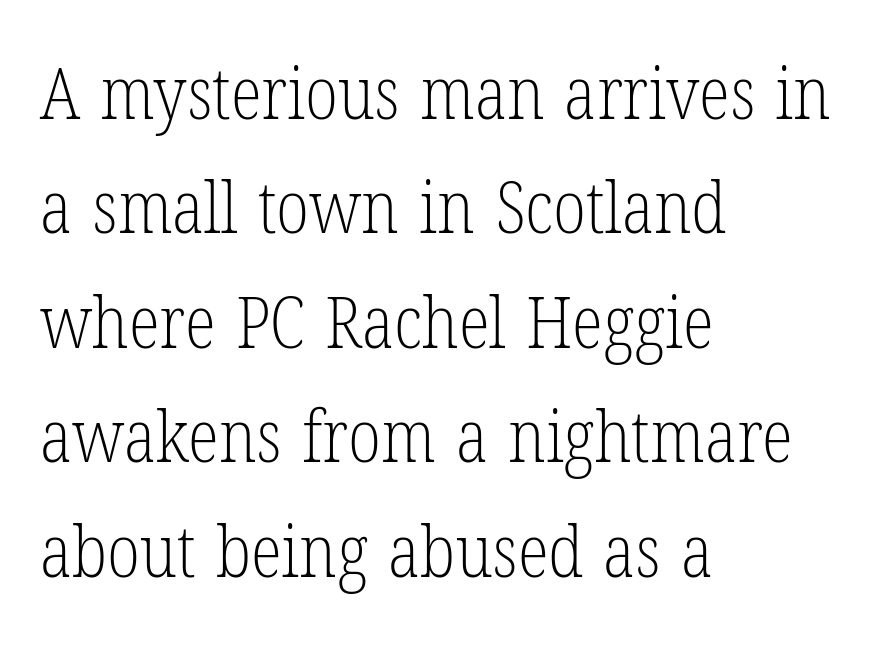
Q: Is the text bold? A: No.
Q: Is the text italic (slanted)? A: No, it is upright.
Q: Is the typeface a serif or a sans-serif typeface? A: Serif.
Q: Is the text underlined? A: No.
Q: How is the paragraph aligned? A: Left-aligned.
Q: Is the spacing between letters normal or unusually wide? A: Normal.
Q: Is the spacing between lines tight, normal or loose? A: Normal.
Q: Width (condensed, normal, or wide)? A: Condensed.
Q: Stroke contrast? A: Low.
Q: x-height? A: Medium.
Q: Monospaced? A: No.
